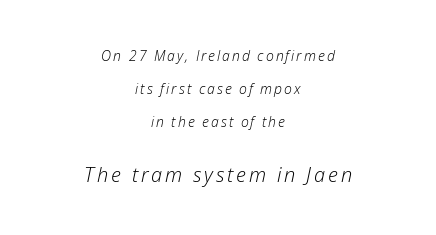
Whoever set this chose breathing room over compactness in the vertical rhythm. Stem width sits at or under what a default text font uses. Caption: upper text group reduced, lower text group enlarged. The area under the type is left untouched. Slanted lettering throughout.
